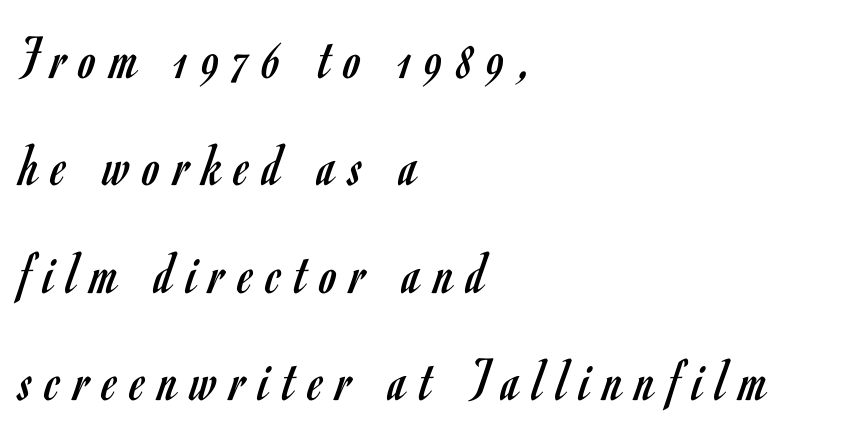
Q: Is the text bold? A: No.
Q: Is the text italic (slanted)? A: Yes.
Q: Is the typeface a serif or a sans-serif typeface? A: Sans-serif.
Q: Is the text underlined? A: No.
Q: How is the paragraph aligned? A: Left-aligned.
Q: Is the spacing between letters normal or unusually wide? A: Unusually wide.
Q: Width (condensed, normal, or wide)? A: Condensed.
Q: Stroke contrast? A: Low.
Q: x-height? A: Small.
Q: Monospaced? A: No.
